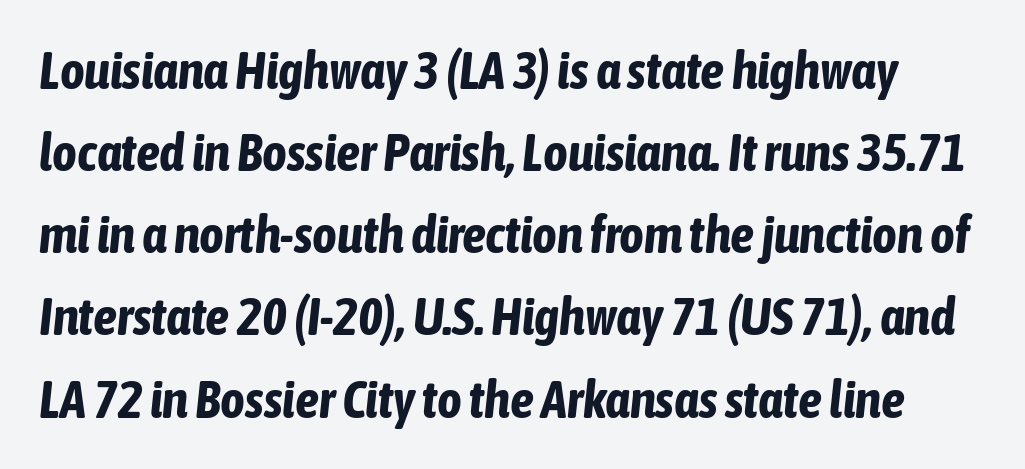
Q: Is the text bold? A: Yes.
Q: Is the text italic (slanted)? A: Yes, it leans right by about 6 degrees.
Q: Is the text underlined? A: No.
Q: Is the spacing between letters normal or unusually wide? A: Normal.
Q: Is the spacing between lines tight, normal or loose? A: Normal.
Q: Width (condensed, normal, or wide)? A: Condensed.
Q: Stroke contrast? A: Low.
Q: x-height? A: Medium.
Q: Monospaced? A: No.
